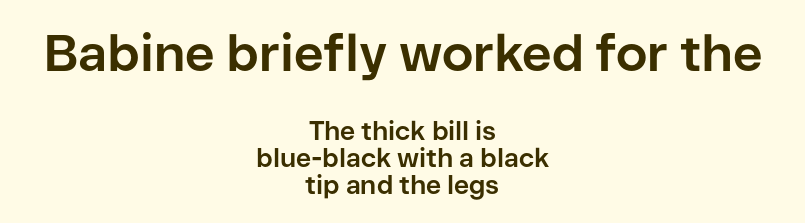
{"serif": "no", "italic": "no", "bold": "yes", "weight": "bold", "width": "normal", "stroke_contrast": "low", "x_height": "medium", "monospaced": "no", "underline": "no", "align": "center", "line_spacing": "tight", "line_spacing_ratio": 1.03, "letter_spacing": "normal", "letter_spacing_em": 0.0, "larger_block": "first", "size_ratio": 1.96, "glyph_px": 51}
